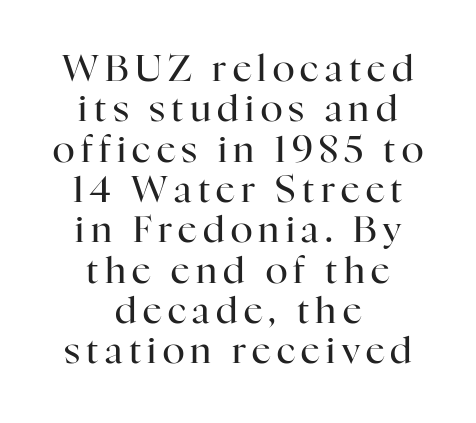
The image shows 37 px regular-weight serif type, upright; set centered, tight line spacing (1.09x), not underlined; high stroke contrast and a medium x-height.
